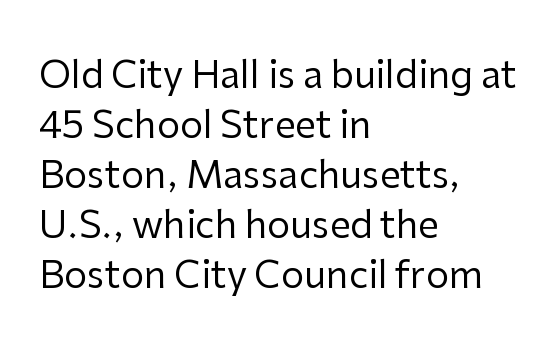
This sample uses plain, unmodified letter spacing. A typesetter would label this face a sans. Any mark beneath the type? The region is blank. Each letter keeps its own natural width here, so spacing adapts to shape.
